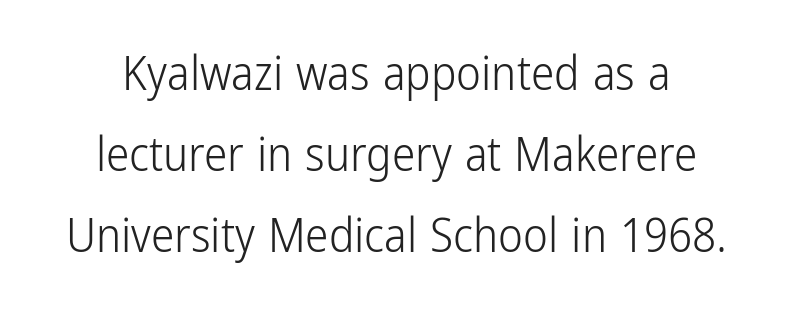
{"serif": "no", "italic": "no", "bold": "no", "weight": "light", "width": "condensed", "stroke_contrast": "low", "x_height": "medium", "monospaced": "no", "underline": "no", "align": "center", "line_spacing_ratio": 1.72, "letter_spacing": "normal", "letter_spacing_em": 0.0, "glyph_px": 47}
